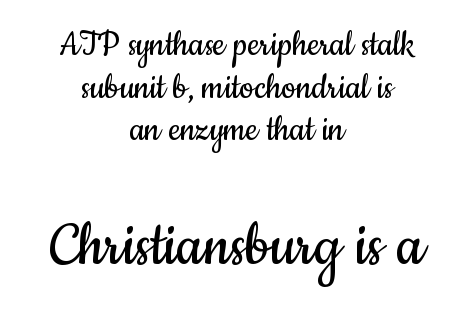
Which margin do the lines hug? Neither — every line sits in the middle. In terms of leading, this rendering errs on the cramped side. Any mark beneath the type? The region is blank. Letters have the restrained weight of plain body copy at most.
